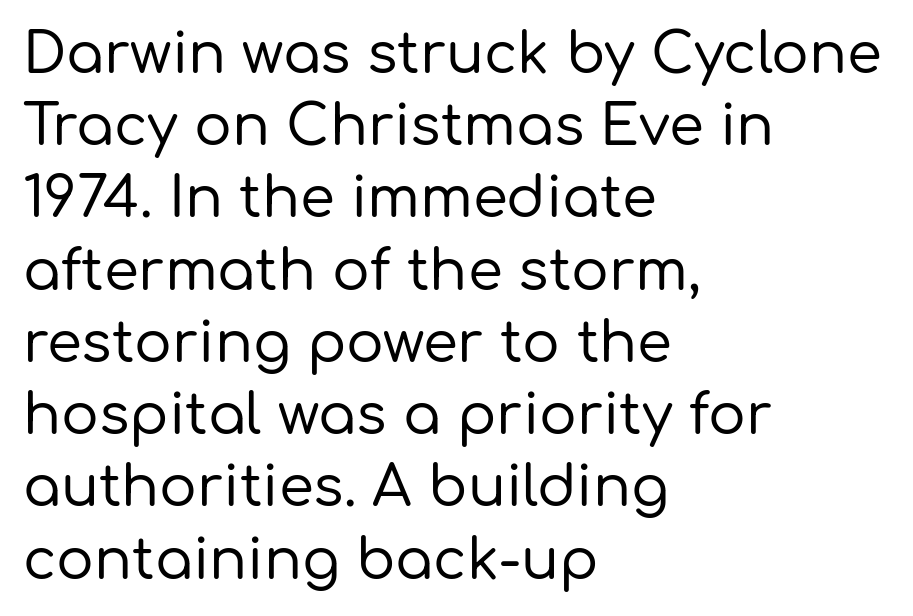
The image shows 56 px sans-serif type, upright; set left-aligned, normal line spacing (1.29x), normal letter spacing, not underlined; low stroke contrast and a medium x-height.
